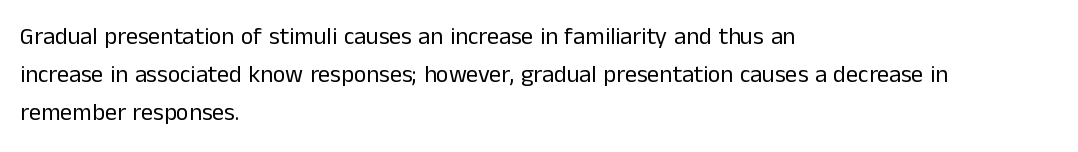
Is there much room between lines? A standard amount, neither cramped nor airy. A roman cut, with each character standing at attention. How are the letters spaced? Ordinarily, with no added tracking. This rendering features lettering with no underline. The paragraph shown leans on its left margin. The weight tops out at a normal text grade.
